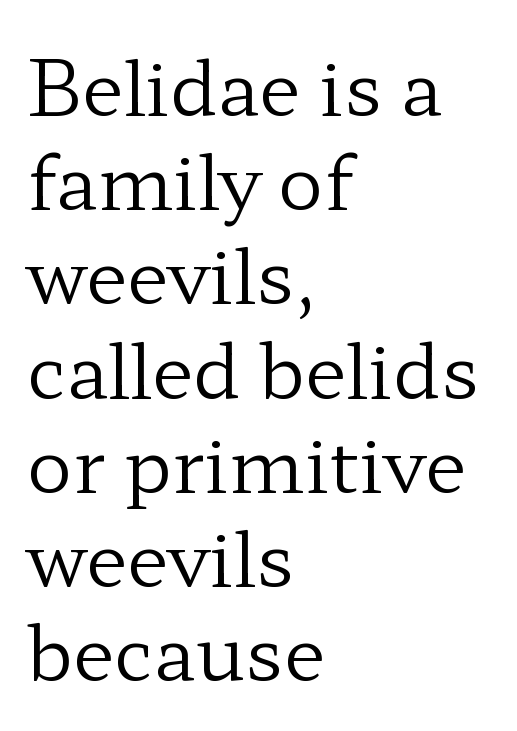
{"serif": "yes", "italic": "no", "bold": "no", "weight": "regular", "width": "wide", "stroke_contrast": "low", "x_height": "medium", "monospaced": "no", "underline": "no", "align": "left", "line_spacing_ratio": 1.24, "letter_spacing": "normal", "letter_spacing_em": 0.0, "glyph_px": 76}
